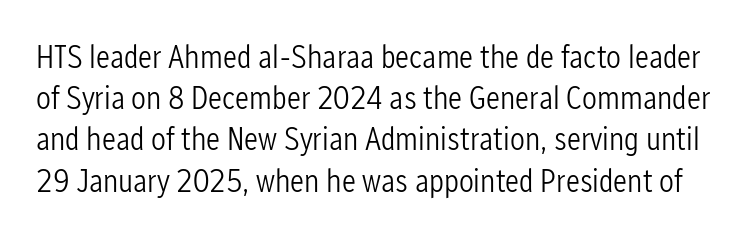
Q: Is the text bold? A: No.
Q: Is the text italic (slanted)? A: No, it is upright.
Q: Is the typeface a serif or a sans-serif typeface? A: Sans-serif.
Q: Is the text underlined? A: No.
Q: Is the spacing between letters normal or unusually wide? A: Normal.
Q: Is the spacing between lines tight, normal or loose? A: Normal.
Q: Width (condensed, normal, or wide)? A: Condensed.
Q: Stroke contrast? A: Low.
Q: x-height? A: Medium.
Q: Monospaced? A: No.
